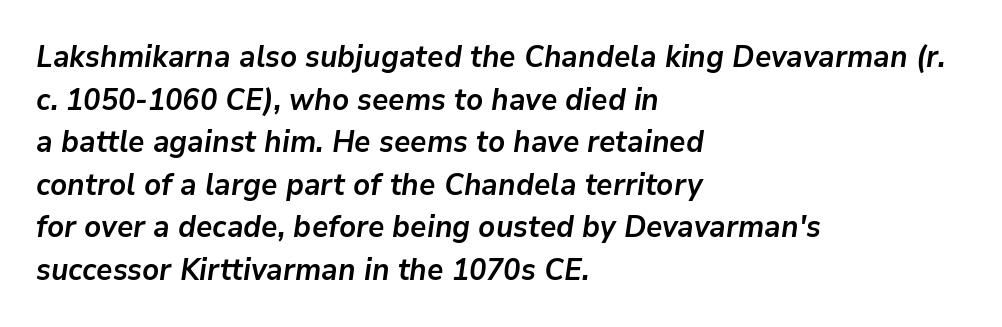
The image shows 30 px semibold type, italic (leaning right); set left-aligned, normal line spacing (1.42x), normal letter spacing, not underlined; low stroke contrast and a medium x-height.
